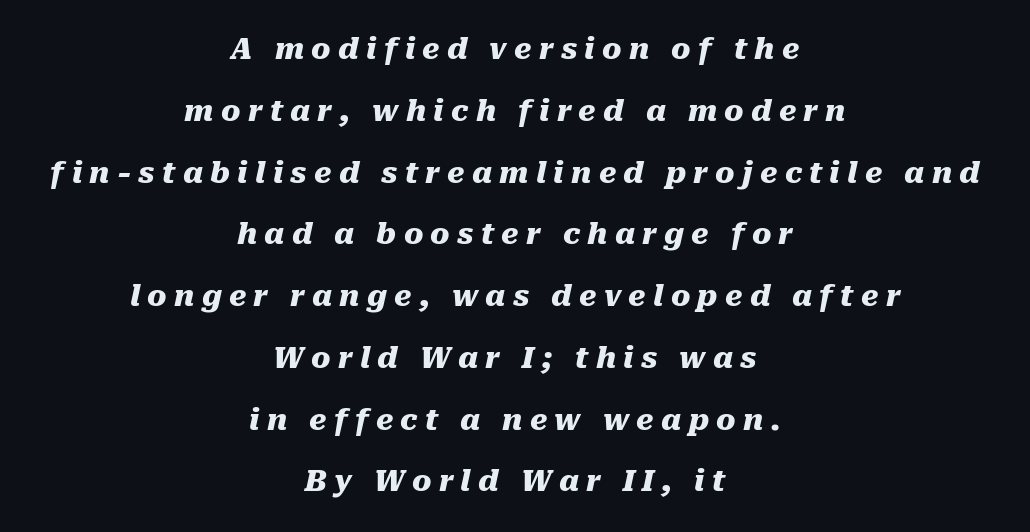
Q: Is the text bold? A: Yes.
Q: Is the text italic (slanted)? A: Yes, it leans right by about 10 degrees.
Q: Is the text underlined? A: No.
Q: How is the paragraph aligned? A: Centered.
Q: Is the spacing between letters normal or unusually wide? A: Unusually wide.
Q: Is the spacing between lines tight, normal or loose? A: Loose.
Q: Width (condensed, normal, or wide)? A: Normal.
Q: Stroke contrast? A: Medium.
Q: x-height? A: Medium.
Q: Monospaced? A: No.
